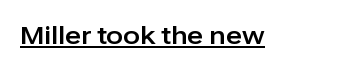
{"italic": "no", "underline": "yes", "letter_spacing": "normal", "letter_spacing_em": 0.0, "glyph_px": 25}
